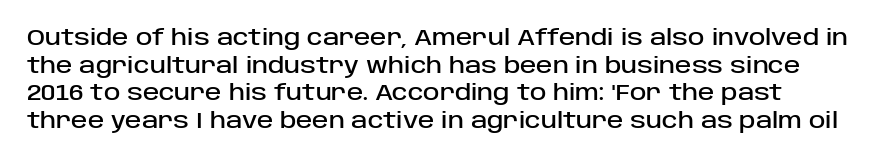
The image shows 22 px text type, upright; set normal line spacing (1.26x), normal letter spacing, not underlined.
